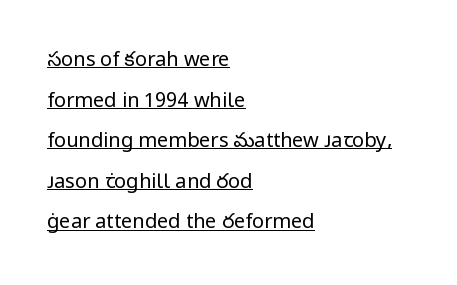
Q: Is the text bold? A: No.
Q: Is the text italic (slanted)? A: No, it is upright.
Q: Is the text underlined? A: Yes.
Q: How is the paragraph aligned? A: Left-aligned.
Q: Is the spacing between letters normal or unusually wide? A: Normal.
Q: Is the spacing between lines tight, normal or loose? A: Loose.
